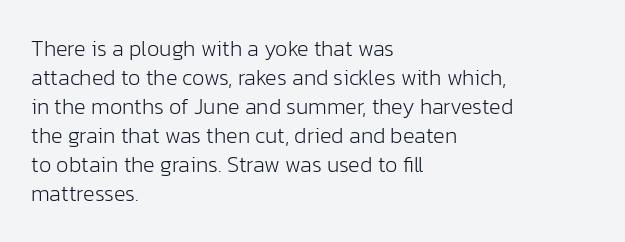
Tall strokes in this sample are plumb rather than angled. The passage shown has conventional tracking throughout. Every row of glyphs begins at an identical x-position on the left. A normal amount of white space separates one row of letters from the next. Type without underlining.
